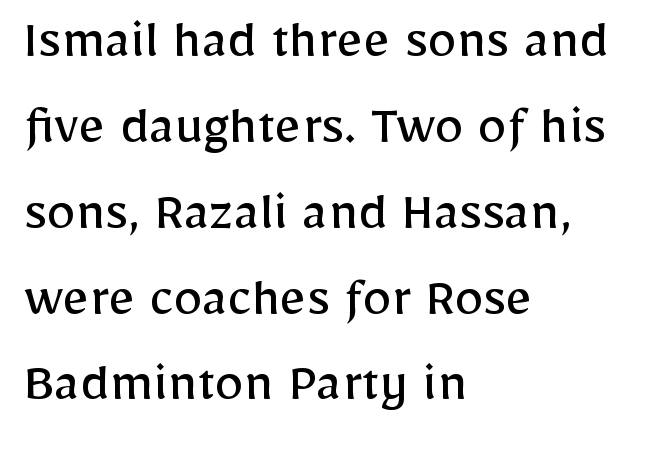
Q: Is the text bold? A: No.
Q: Is the text italic (slanted)? A: No, it is upright.
Q: Is the typeface a serif or a sans-serif typeface? A: Sans-serif.
Q: Is the text underlined? A: No.
Q: How is the paragraph aligned? A: Left-aligned.
Q: Is the spacing between letters normal or unusually wide? A: Normal.
Q: Is the spacing between lines tight, normal or loose? A: Normal.
Q: Width (condensed, normal, or wide)? A: Normal.
Q: Stroke contrast? A: Low.
Q: x-height? A: Medium.
Q: Monospaced? A: No.
